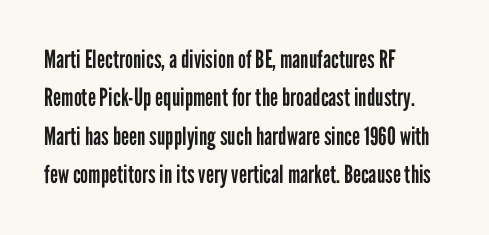
{"italic": "no", "bold": "no", "underline": "no", "align": "left", "line_spacing": "normal", "line_spacing_ratio": 1.54, "letter_spacing": "normal", "letter_spacing_em": 0.0, "glyph_px": 25}
